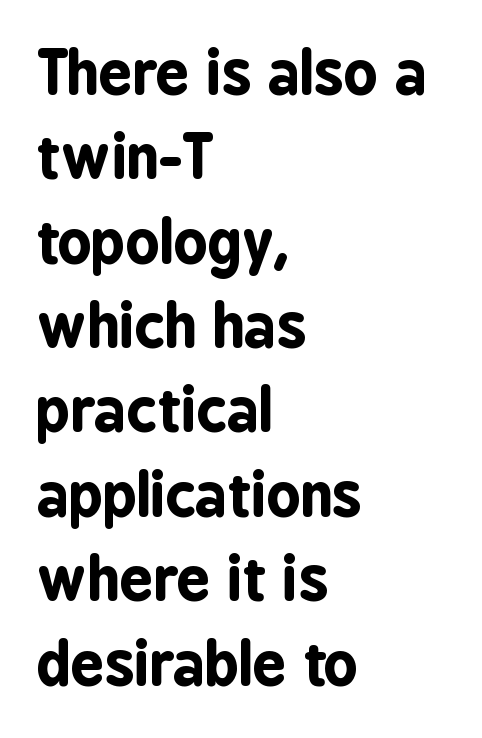
Any mark beneath the type? The region is blank. Varying glyph widths throughout — classic text-font behaviour. The type sits square on the baseline with zero lean. Interline gaps are of average width in this sample. The letterforms sit shoulder to shoulder at normal distance. Letterform terminals end flat and unadorned throughout the passage.
